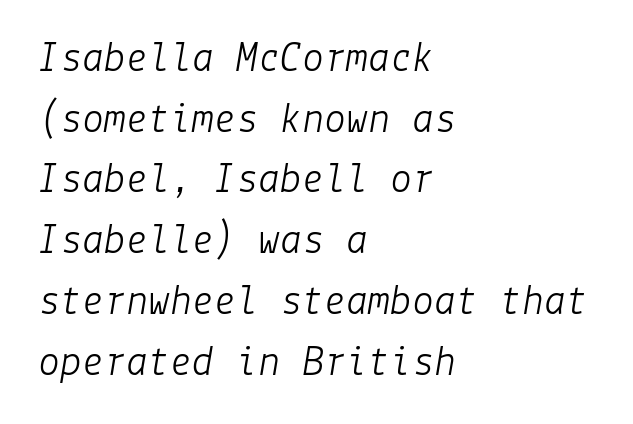
The image shows 44 px light type, italic (leaning right); set left-aligned, normal line spacing (1.38x), normal letter spacing, not underlined; low stroke contrast and a medium x-height.
